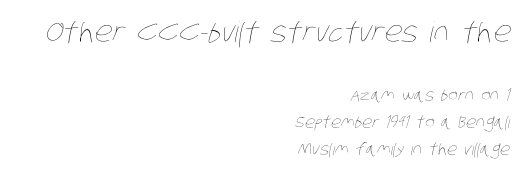
Q: Is the text bold? A: No.
Q: Is the text underlined? A: No.
Q: How is the paragraph aligned? A: Right-aligned.
Q: Is the spacing between letters normal or unusually wide? A: Normal.
Q: Is the spacing between lines tight, normal or loose? A: Normal.
Q: Which block of text is set in a larger size, the first (top) or the second (bottom)? A: The first (top) one.
Q: Width (condensed, normal, or wide)? A: Condensed.
Q: Stroke contrast? A: Low.
Q: x-height? A: Large.
Q: Monospaced? A: No.
